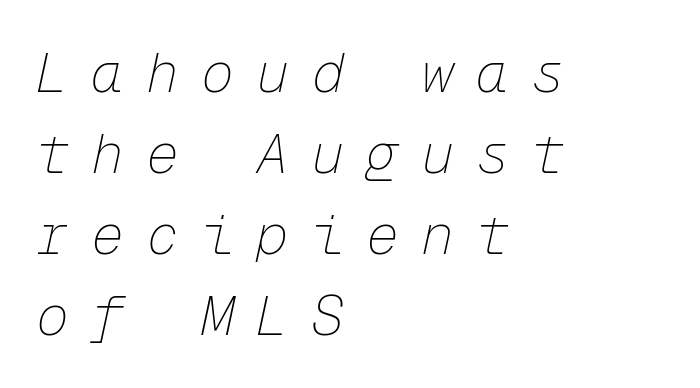
The image shows 55 px thin type, italic (leaning right), monospaced; set left-aligned, normal line spacing (1.47x), unusually wide letter spacing (+0.4 em), not underlined; low stroke contrast and a medium x-height.
